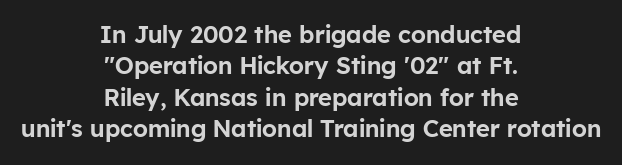
{"italic": "no", "underline": "no", "align": "center", "line_spacing": "normal", "line_spacing_ratio": 1.31, "letter_spacing": "normal", "letter_spacing_em": 0.0, "glyph_px": 24}
